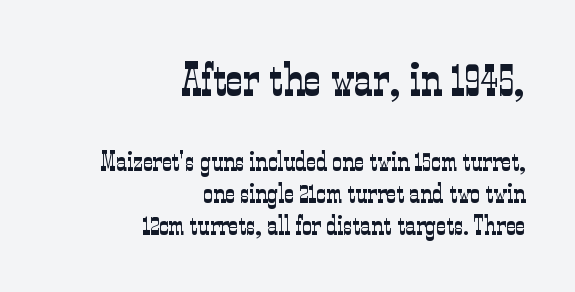
{"serif": "yes", "italic": "no", "bold": "no", "weight": "light", "width": "condensed", "stroke_contrast": "low", "x_height": "medium", "monospaced": "no", "underline": "no", "align": "right", "line_spacing_ratio": 1.19, "letter_spacing": "normal", "letter_spacing_em": 0.0, "larger_block": "first", "size_ratio": 1.74, "glyph_px": 47}
